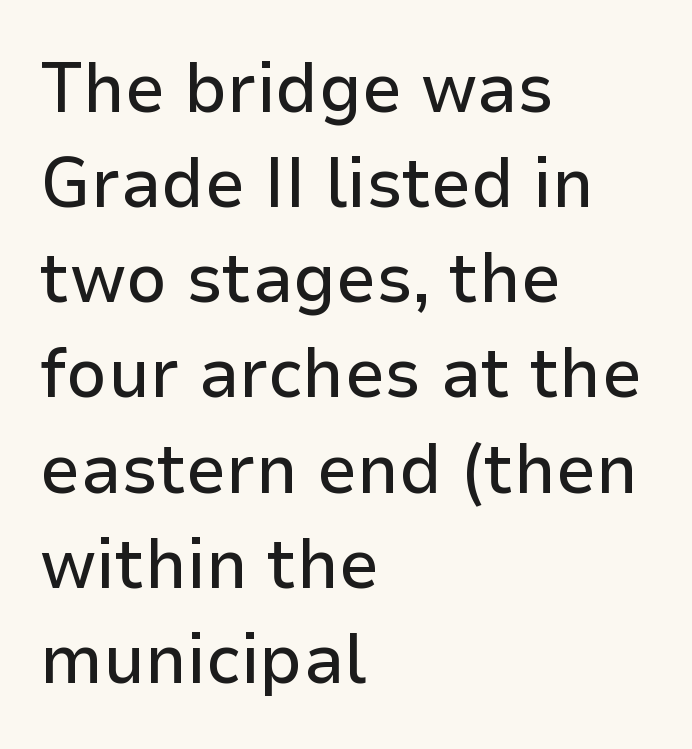
The image shows 71 px sans-serif type, upright; set left-aligned, normal line spacing (1.34x), normal letter spacing, not underlined; low stroke contrast and a medium x-height.
